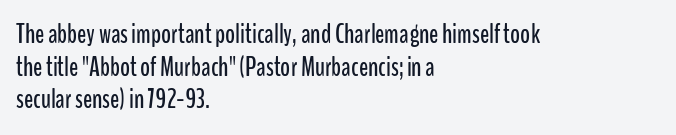
The image shows 27 px text type, upright; set left-aligned, line spacing 1.21x, normal letter spacing, not underlined.
